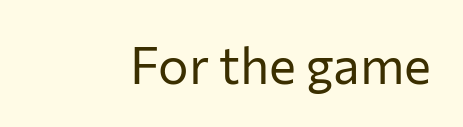
The image shows 51 px regular-weight sans-serif type, upright; set normal letter spacing, not underlined; low stroke contrast and a medium x-height.
